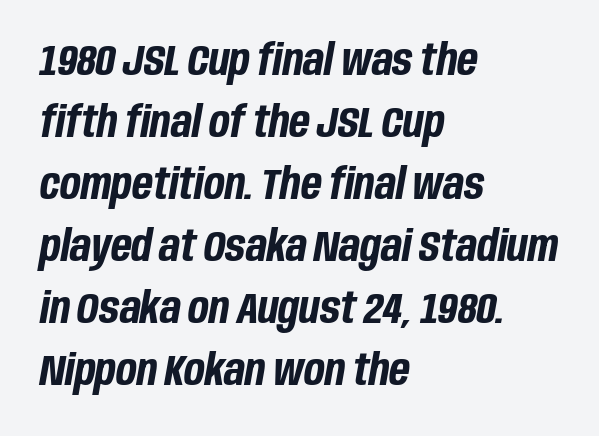
The image shows 43 px bold, condensed type, italic (leaning right); set left-aligned, normal line spacing (1.44x), normal letter spacing, not underlined; low stroke contrast and a large x-height.
